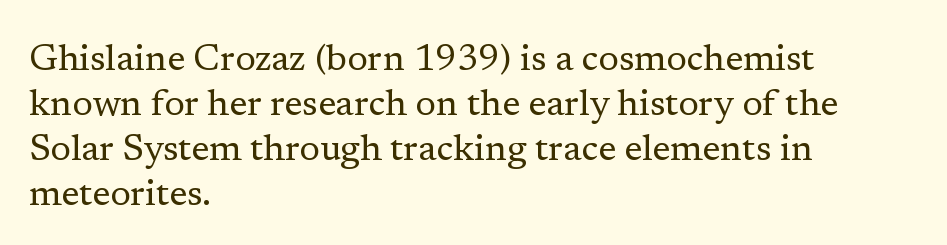
Q: Is the text bold? A: No.
Q: Is the text italic (slanted)? A: No, it is upright.
Q: Is the typeface a serif or a sans-serif typeface? A: Serif.
Q: Is the text underlined? A: No.
Q: How is the paragraph aligned? A: Left-aligned.
Q: Is the spacing between letters normal or unusually wide? A: Normal.
Q: Width (condensed, normal, or wide)? A: Normal.
Q: Stroke contrast? A: Low.
Q: x-height? A: Medium.
Q: Monospaced? A: No.
